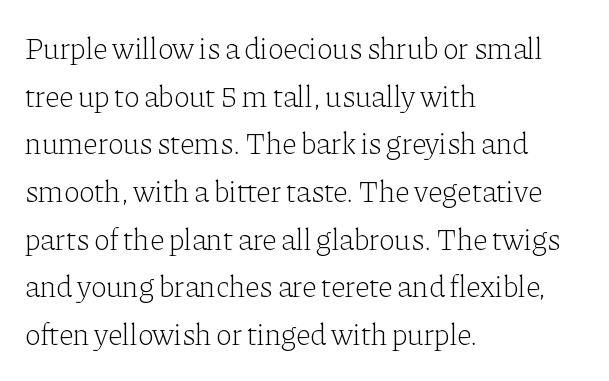
{"serif": "yes", "italic": "no", "bold": "no", "weight": "light", "width": "normal", "stroke_contrast": "low", "x_height": "medium", "monospaced": "no", "underline": "no", "align": "left", "line_spacing": "normal", "line_spacing_ratio": 1.59, "letter_spacing": "normal", "letter_spacing_em": 0.0, "glyph_px": 30}
